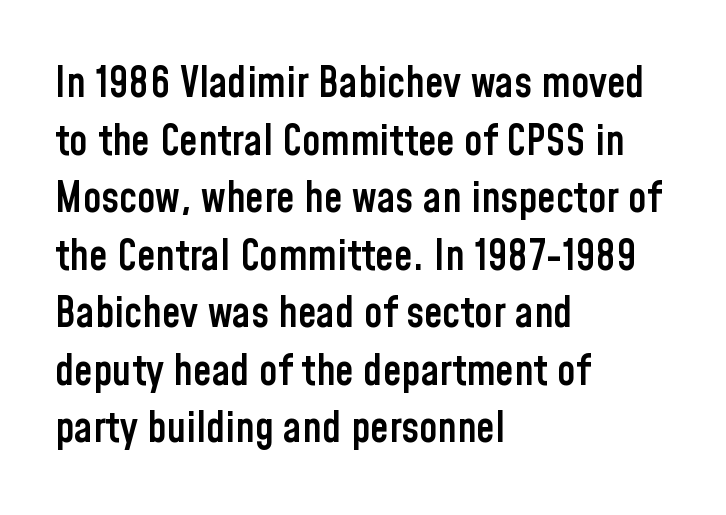
Stroke terminals: plain, sans-serif. In terms of letterspacing, this is plain default setting. Each line starts at the same left margin while the right side varies. Ordinary non-slanted type is in use. Successive baselines arrive at the customary interval. Bold? Not quite — semibold, heavier than regular but stopping short.
